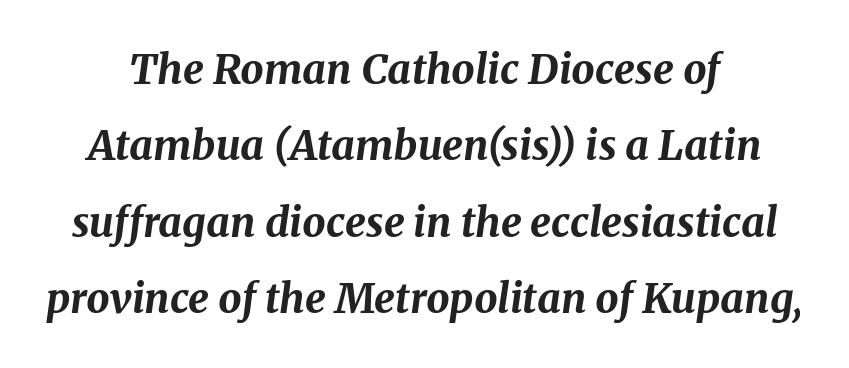
The image shows 41 px bold type, italic (leaning right); set line spacing 1.86x, normal letter spacing, not underlined; medium stroke contrast and a medium x-height.
